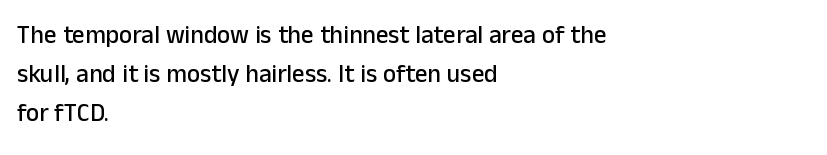
The horizontal fit of the characters is conventional and even. The passage shown stacks its lines at a standard gap. The letters stand straight up with perfectly vertical stems. Descender tails drop into unmarked territory. Is the block centered? No — it sits flush against the left margin.
